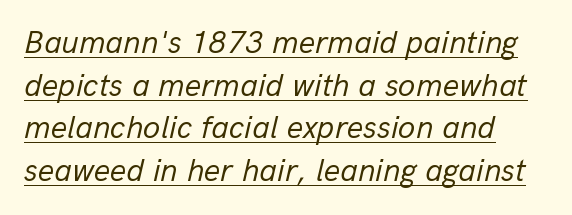
Q: Is the text bold? A: No.
Q: Is the text italic (slanted)? A: Yes, it leans right by about 13 degrees.
Q: Is the text underlined? A: Yes.
Q: How is the paragraph aligned? A: Left-aligned.
Q: Is the spacing between letters normal or unusually wide? A: Normal.
Q: Is the spacing between lines tight, normal or loose? A: Normal.
Q: Width (condensed, normal, or wide)? A: Normal.
Q: Stroke contrast? A: Low.
Q: x-height? A: Medium.
Q: Monospaced? A: No.
